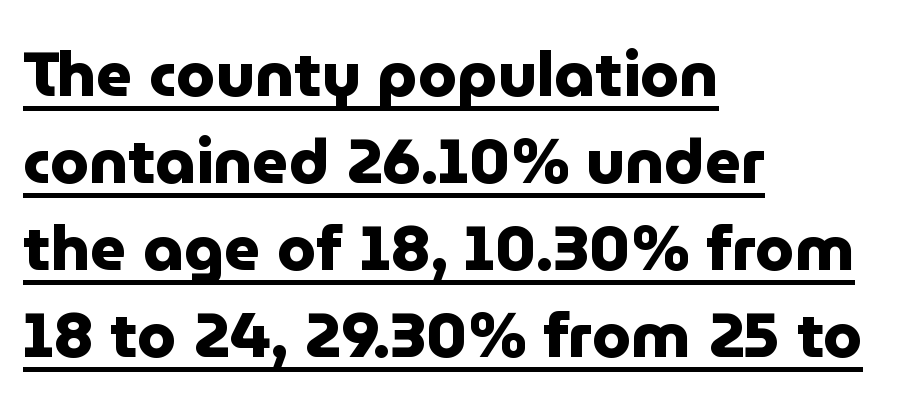
Style check: upright. The letters advance in unequal steps, a hallmark of proportional type. The rendering anchors every line to the left-hand side. The rendering uses a moderate line-height, typical for paragraphs. The letterforms sit shoulder to shoulder at normal distance.
